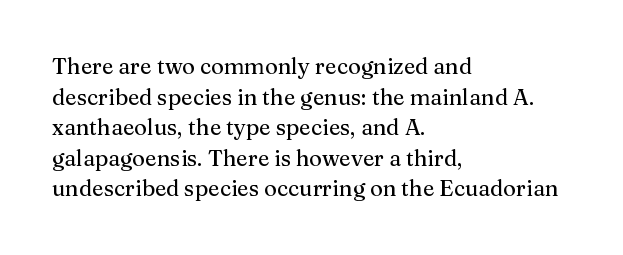
{"italic": "no", "underline": "no", "align": "left", "line_spacing": "normal", "line_spacing_ratio": 1.39, "letter_spacing": "normal", "letter_spacing_em": 0.0, "glyph_px": 22}
